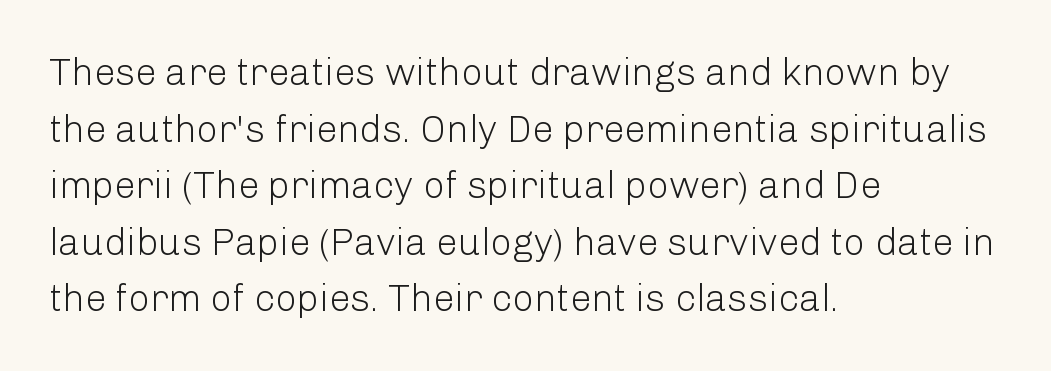
{"serif": "no", "italic": "no", "bold": "no", "weight": "light", "width": "normal", "stroke_contrast": "low", "x_height": "medium", "monospaced": "no", "underline": "no", "align": "left", "line_spacing": "normal", "line_spacing_ratio": 1.49, "letter_spacing": "normal", "letter_spacing_em": 0.0, "glyph_px": 38}
